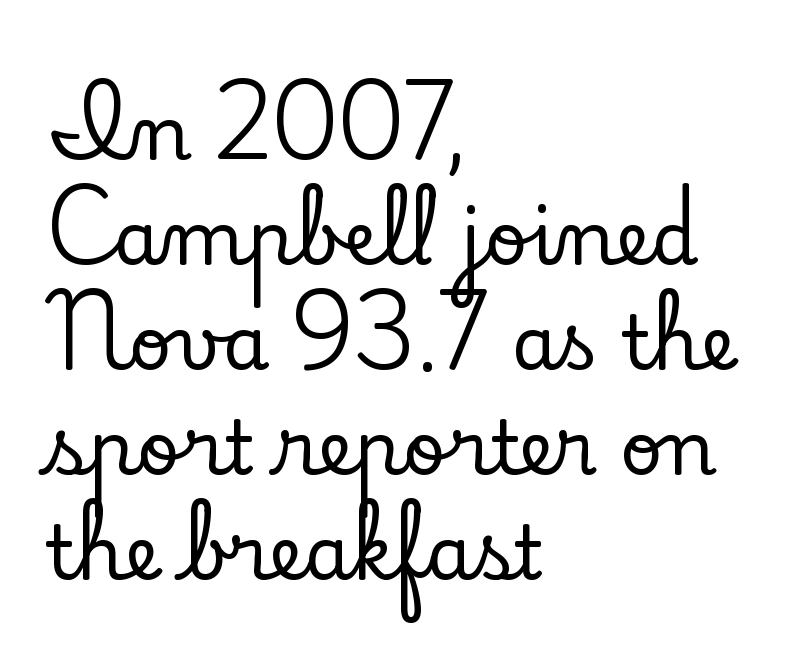
In terms of posture, this sample is upright. Visually the block forms a straight wall on the left and a jagged coastline on the right. The type is set solid horizontally, with unmodified tracking. Letterform terminals end in serifs throughout the passage.
